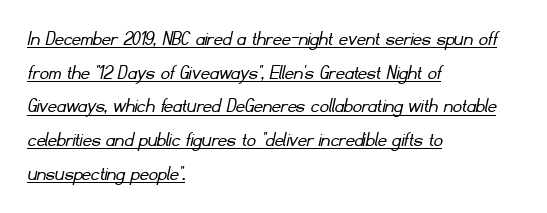
Caption: multi-line text, flush left, ragged right. The designer left line spacing at the default. The glyphs are accompanied by a horizontal stroke just below them. Nothing heavy about these letters — not bold at all. Default kerning and tracking; the words read as compact shapes.
